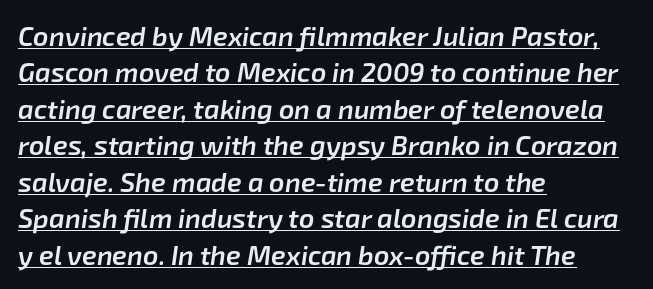
The image shows 27 px text type, italic (leaning right); set left-aligned, normal line spacing (1.35x), normal letter spacing, underlined.
